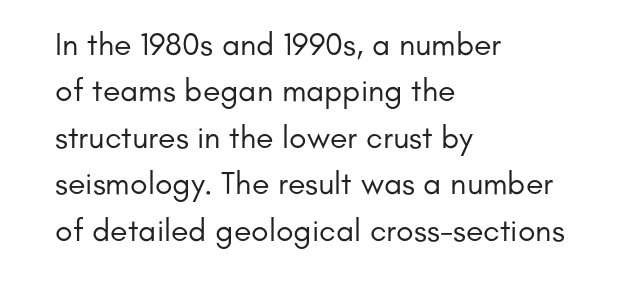
Q: Is the text bold? A: No.
Q: Is the text italic (slanted)? A: No, it is upright.
Q: Is the typeface a serif or a sans-serif typeface? A: Sans-serif.
Q: Is the text underlined? A: No.
Q: How is the paragraph aligned? A: Left-aligned.
Q: Is the spacing between letters normal or unusually wide? A: Normal.
Q: Is the spacing between lines tight, normal or loose? A: Normal.
Q: Width (condensed, normal, or wide)? A: Normal.
Q: Stroke contrast? A: Low.
Q: x-height? A: Small.
Q: Monospaced? A: No.
